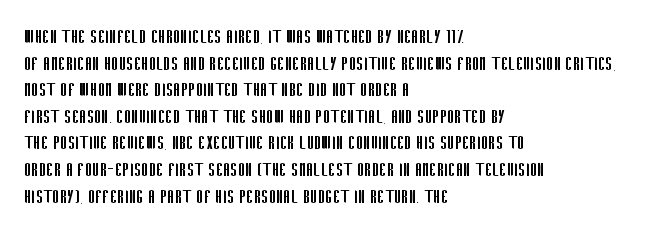
{"italic": "no", "bold": "no", "underline": "no", "align": "left", "line_spacing_ratio": 1.21, "letter_spacing": "normal", "letter_spacing_em": 0.0, "glyph_px": 22}
